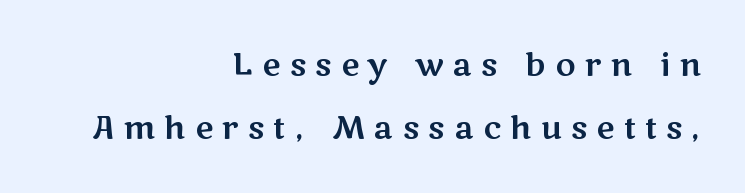
Q: Is the text italic (slanted)? A: No, it is upright.
Q: Is the typeface a serif or a sans-serif typeface? A: Sans-serif.
Q: Is the text underlined? A: No.
Q: How is the paragraph aligned? A: Right-aligned.
Q: Is the spacing between letters normal or unusually wide? A: Unusually wide.
Q: Is the spacing between lines tight, normal or loose? A: Loose.
Q: Width (condensed, normal, or wide)? A: Wide.
Q: Stroke contrast? A: Medium.
Q: x-height? A: Medium.
Q: Monospaced? A: No.
